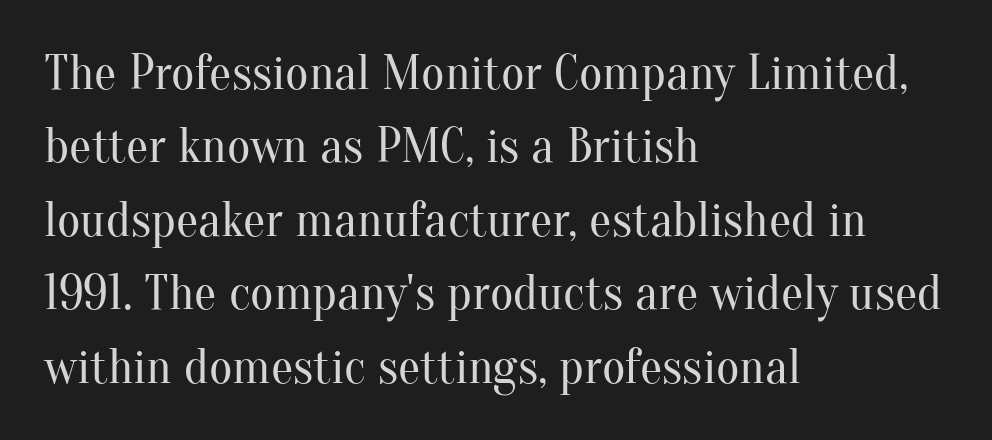
Q: Is the text bold? A: No.
Q: Is the text italic (slanted)? A: No, it is upright.
Q: Is the typeface a serif or a sans-serif typeface? A: Serif.
Q: Is the text underlined? A: No.
Q: How is the paragraph aligned? A: Left-aligned.
Q: Is the spacing between letters normal or unusually wide? A: Normal.
Q: Is the spacing between lines tight, normal or loose? A: Normal.
Q: Width (condensed, normal, or wide)? A: Normal.
Q: Stroke contrast? A: Medium.
Q: x-height? A: Small.
Q: Monospaced? A: No.
